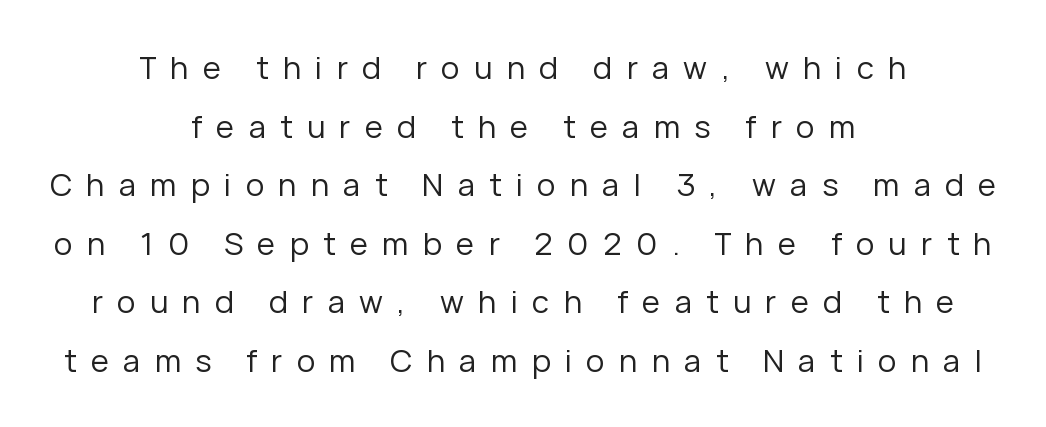
Q: Is the text bold? A: No.
Q: Is the text italic (slanted)? A: No, it is upright.
Q: Is the typeface a serif or a sans-serif typeface? A: Sans-serif.
Q: Is the text underlined? A: No.
Q: How is the paragraph aligned? A: Centered.
Q: Is the spacing between letters normal or unusually wide? A: Unusually wide.
Q: Width (condensed, normal, or wide)? A: Normal.
Q: Stroke contrast? A: Low.
Q: x-height? A: Medium.
Q: Monospaced? A: No.
